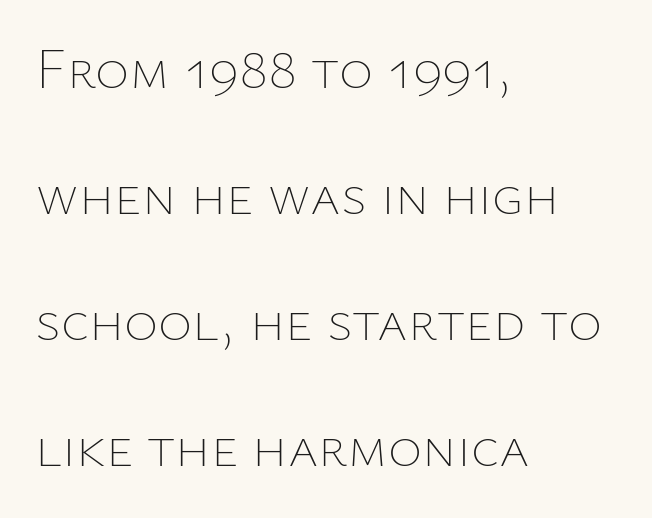
Q: Is the text bold? A: No.
Q: Is the text italic (slanted)? A: No, it is upright.
Q: Is the text underlined? A: No.
Q: How is the paragraph aligned? A: Left-aligned.
Q: Is the spacing between letters normal or unusually wide? A: Normal.
Q: Is the spacing between lines tight, normal or loose? A: Loose.
Q: Width (condensed, normal, or wide)? A: Normal.
Q: Stroke contrast? A: Low.
Q: x-height? A: Medium.
Q: Monospaced? A: No.
